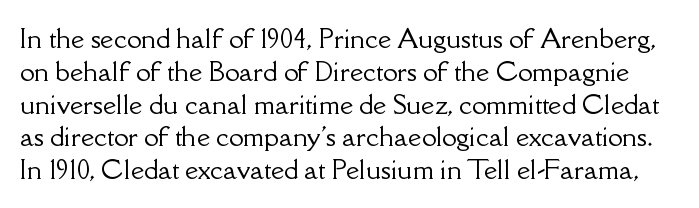
Look at the tracking — it's just the regular setting, nothing added. Posture: upright roman. Beneath every word, the page is bare. The block of text has a typical density, with ordinary space between rows.
